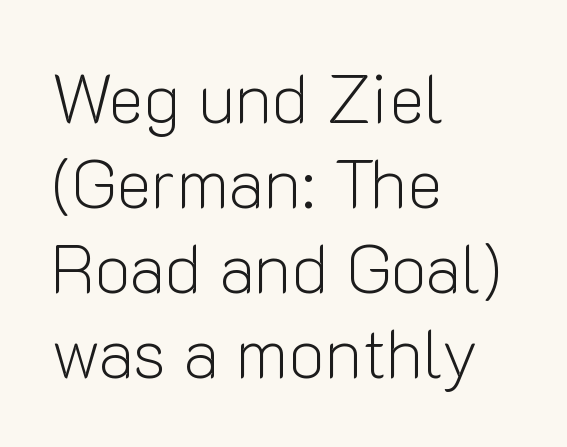
{"serif": "no", "italic": "no", "bold": "no", "weight": "light", "width": "normal", "stroke_contrast": "low", "x_height": "medium", "monospaced": "no", "underline": "no", "align": "left", "line_spacing": "normal", "line_spacing_ratio": 1.25, "letter_spacing": "normal", "letter_spacing_em": 0.0, "glyph_px": 68}
